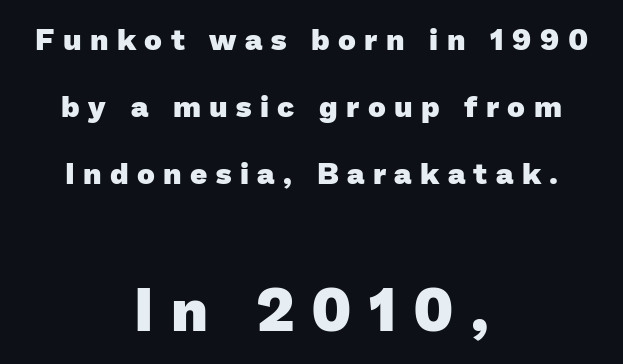
The image shows 60 px heavy sans-serif type; set centered, loose line spacing (2.24x), unusually wide letter spacing (+0.28 em), not underlined; the second (bottom) block is 2.0x larger; low stroke contrast and a medium x-height.
